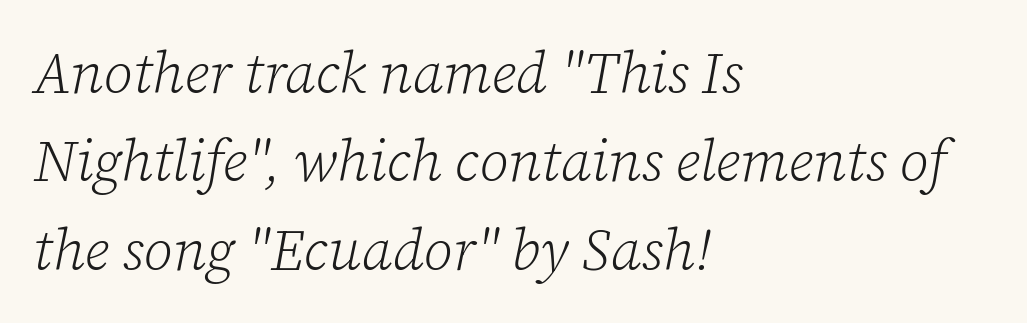
Q: Is the text bold? A: No.
Q: Is the text italic (slanted)? A: Yes, it leans right by about 12 degrees.
Q: Is the typeface a serif or a sans-serif typeface? A: Serif.
Q: Is the text underlined? A: No.
Q: How is the paragraph aligned? A: Left-aligned.
Q: Is the spacing between letters normal or unusually wide? A: Normal.
Q: Is the spacing between lines tight, normal or loose? A: Normal.
Q: Width (condensed, normal, or wide)? A: Normal.
Q: Stroke contrast? A: Low.
Q: x-height? A: Medium.
Q: Monospaced? A: No.
